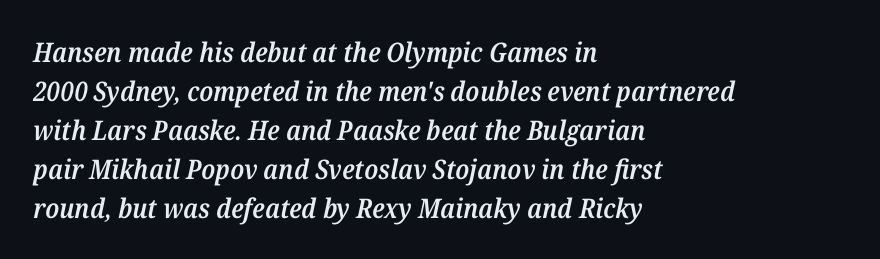
Q: Is the text bold? A: Semi-bold.
Q: Is the text italic (slanted)? A: Yes, it leans right by about 12 degrees.
Q: Is the text underlined? A: No.
Q: How is the paragraph aligned? A: Left-aligned.
Q: Is the spacing between letters normal or unusually wide? A: Normal.
Q: Is the spacing between lines tight, normal or loose? A: Normal.
